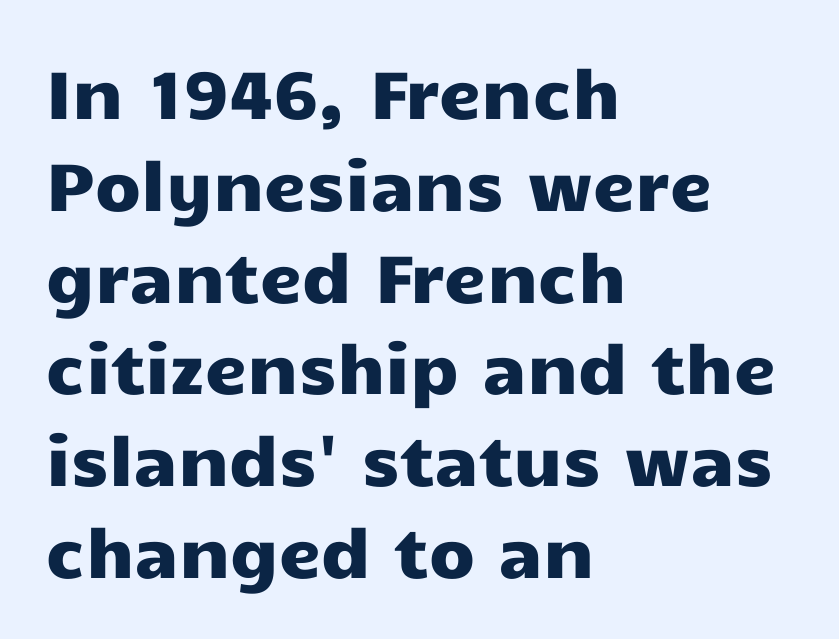
The image shows 67 px wide sans-serif type, upright; set left-aligned, normal line spacing (1.37x), normal letter spacing, not underlined; low stroke contrast and a medium x-height.
